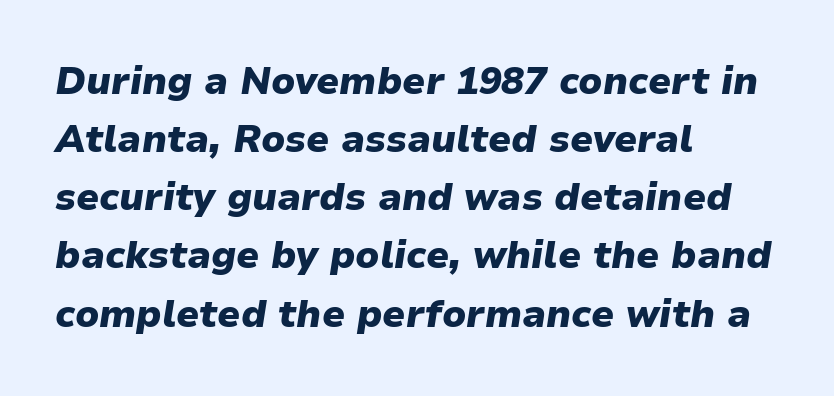
The image shows 38 px heavy type, italic (leaning right); set left-aligned, normal line spacing (1.53x), normal letter spacing, not underlined; low stroke contrast and a medium x-height.
